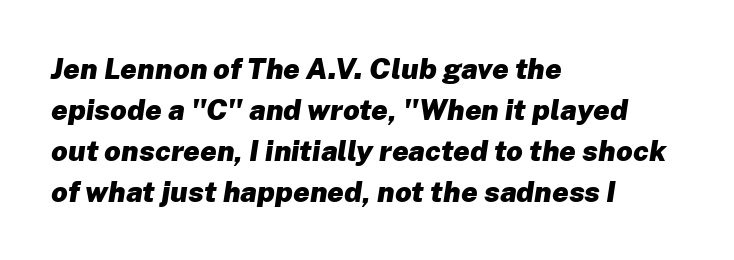
The image shows 29 px heavy type, italic (leaning right); set left-aligned, normal line spacing (1.41x), normal letter spacing, not underlined; low stroke contrast and a medium x-height.
